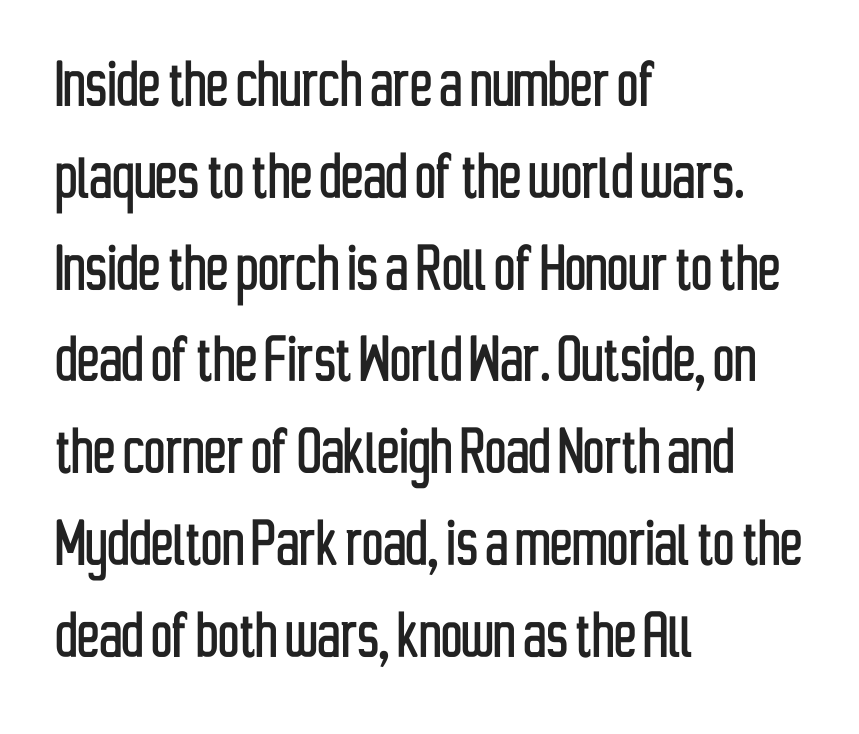
{"serif": "no", "italic": "no", "width": "condensed", "stroke_contrast": "low", "x_height": "medium", "monospaced": "no", "underline": "no", "align": "left", "line_spacing_ratio": 1.24, "letter_spacing": "normal", "letter_spacing_em": 0.0, "glyph_px": 74}
